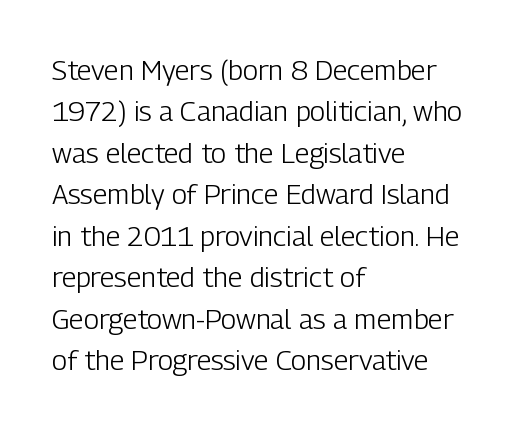
The image shows 28 px light, condensed sans-serif type, upright; set left-aligned, normal line spacing (1.48x), normal letter spacing, not underlined; low stroke contrast and a medium x-height.
